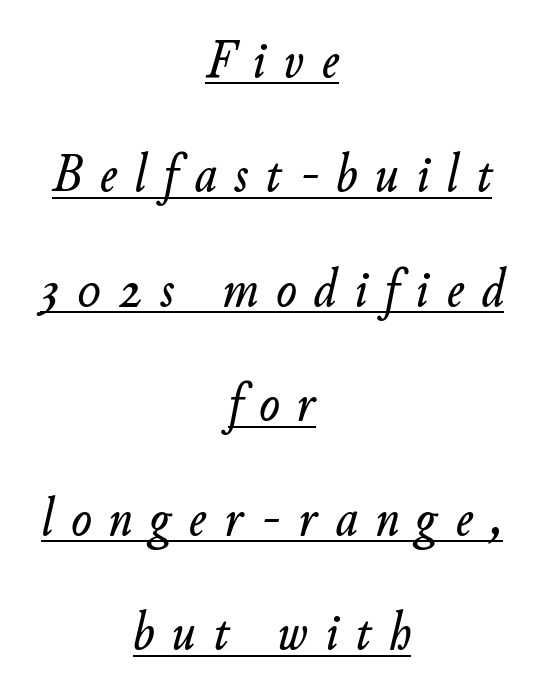
Q: Is the text italic (slanted)? A: Yes, it leans right by about 11 degrees.
Q: Is the text underlined? A: Yes.
Q: How is the paragraph aligned? A: Centered.
Q: Is the spacing between letters normal or unusually wide? A: Unusually wide.
Q: Is the spacing between lines tight, normal or loose? A: Loose.
Q: Width (condensed, normal, or wide)? A: Normal.
Q: Stroke contrast? A: Low.
Q: x-height? A: Small.
Q: Monospaced? A: No.
